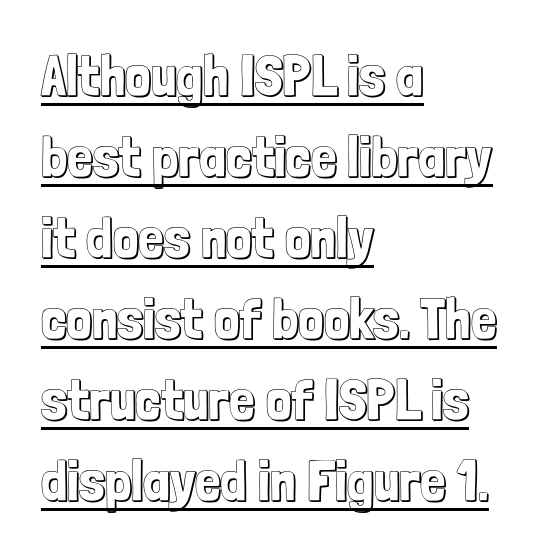
Q: Is the text italic (slanted)? A: No, it is upright.
Q: Is the text underlined? A: Yes.
Q: How is the paragraph aligned? A: Left-aligned.
Q: Is the spacing between letters normal or unusually wide? A: Normal.
Q: Is the spacing between lines tight, normal or loose? A: Normal.
Q: Width (condensed, normal, or wide)? A: Condensed.
Q: x-height? A: Medium.
Q: Monospaced? A: No.
